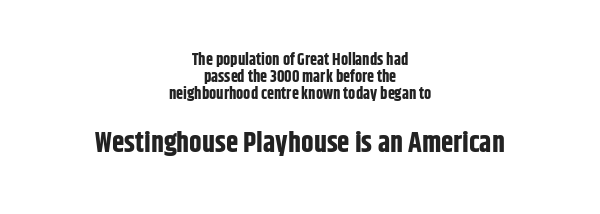
Is this a fixed-width face? No — the glyphs have proportional, varying widths. Does the weight exceed regular? Yes, all the way to bold. Nothing unusual about the tracking: characters are spaced as the font intends. Rows of type sit shoulder to shoulder in the vertical direction. A clean baseline with only descenders dipping below it.
